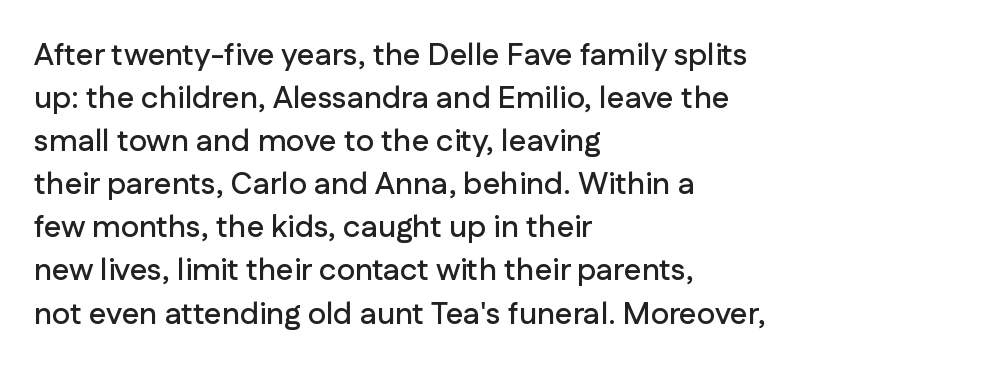
{"serif": "no", "italic": "no", "width": "normal", "stroke_contrast": "low", "x_height": "medium", "monospaced": "no", "underline": "no", "align": "left", "line_spacing": "normal", "line_spacing_ratio": 1.39, "letter_spacing": "normal", "letter_spacing_em": 0.0, "glyph_px": 31}
